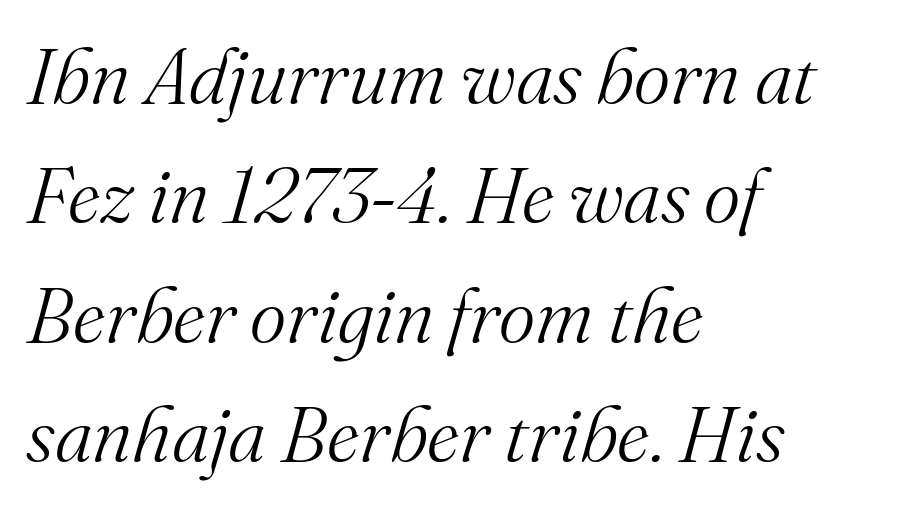
Q: Is the text bold? A: No.
Q: Is the text italic (slanted)? A: Yes, it leans right by about 16 degrees.
Q: Is the typeface a serif or a sans-serif typeface? A: Serif.
Q: Is the text underlined? A: No.
Q: How is the paragraph aligned? A: Left-aligned.
Q: Is the spacing between letters normal or unusually wide? A: Normal.
Q: Is the spacing between lines tight, normal or loose? A: Normal.
Q: Width (condensed, normal, or wide)? A: Normal.
Q: Stroke contrast? A: Medium.
Q: x-height? A: Small.
Q: Monospaced? A: No.
